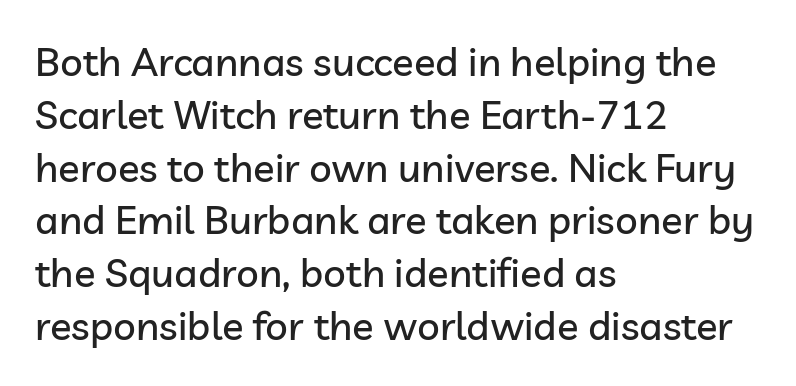
Q: Is the text italic (slanted)? A: No, it is upright.
Q: Is the typeface a serif or a sans-serif typeface? A: Sans-serif.
Q: Is the text underlined? A: No.
Q: How is the paragraph aligned? A: Left-aligned.
Q: Is the spacing between letters normal or unusually wide? A: Normal.
Q: Is the spacing between lines tight, normal or loose? A: Normal.
Q: Width (condensed, normal, or wide)? A: Normal.
Q: Stroke contrast? A: Low.
Q: x-height? A: Medium.
Q: Monospaced? A: No.
